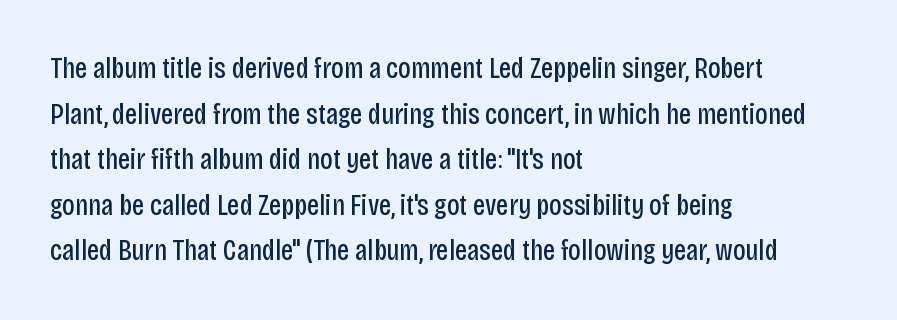
Words appear dense and cohesive because spacing is normal. Typeset ragged right — the left edge is the straight one. No heavy texture on the line: the type isn't bold. The rendering uses natural spacing where letterforms have individual widths. Do the letters lean? They stand straight. Leading: standard.
